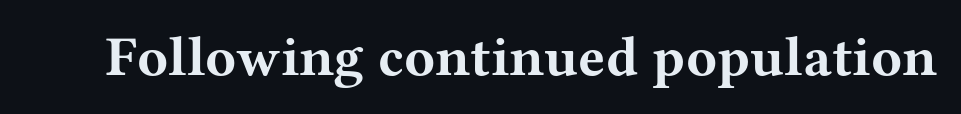
{"serif": "yes", "italic": "no", "bold": "yes", "weight": "bold", "width": "wide", "stroke_contrast": "medium", "x_height": "medium", "monospaced": "no", "underline": "no", "letter_spacing": "normal", "letter_spacing_em": 0.0, "glyph_px": 57}
